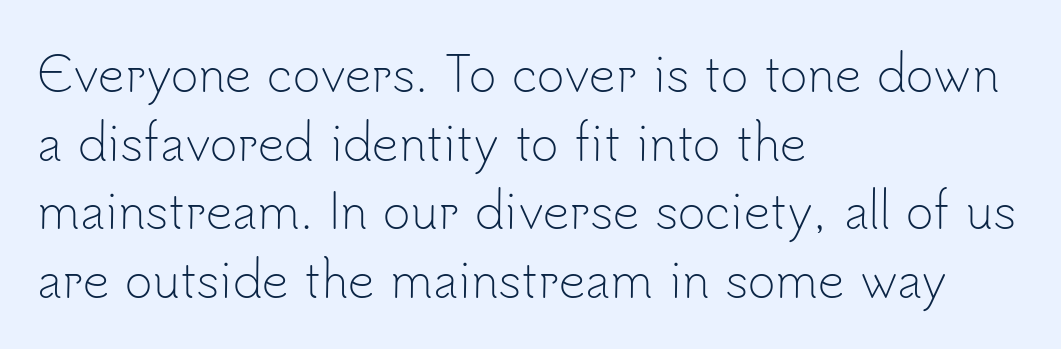
{"serif": "no", "italic": "no", "bold": "no", "weight": "light", "width": "normal", "stroke_contrast": "low", "x_height": "small", "monospaced": "no", "underline": "no", "align": "left", "line_spacing": "normal", "line_spacing_ratio": 1.46, "letter_spacing": "normal", "letter_spacing_em": 0.0, "glyph_px": 47}
